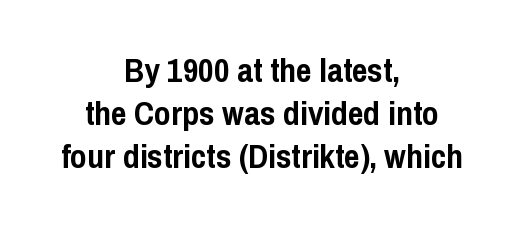
Q: Is the text bold? A: Yes.
Q: Is the text italic (slanted)? A: No, it is upright.
Q: Is the typeface a serif or a sans-serif typeface? A: Sans-serif.
Q: Is the text underlined? A: No.
Q: How is the paragraph aligned? A: Centered.
Q: Is the spacing between letters normal or unusually wide? A: Normal.
Q: Is the spacing between lines tight, normal or loose? A: Normal.
Q: Width (condensed, normal, or wide)? A: Condensed.
Q: Stroke contrast? A: Low.
Q: x-height? A: Medium.
Q: Monospaced? A: No.
